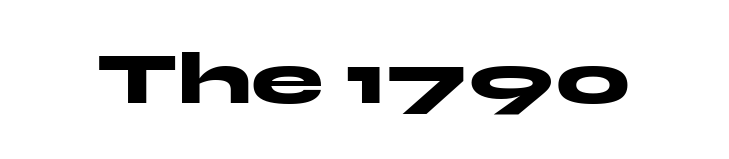
Q: Is the text bold? A: Yes.
Q: Is the text italic (slanted)? A: No, it is upright.
Q: Is the typeface a serif or a sans-serif typeface? A: Sans-serif.
Q: Is the text underlined? A: No.
Q: Is the spacing between letters normal or unusually wide? A: Normal.
Q: Width (condensed, normal, or wide)? A: Wide.
Q: Stroke contrast? A: Medium.
Q: x-height? A: Medium.
Q: Monospaced? A: No.
